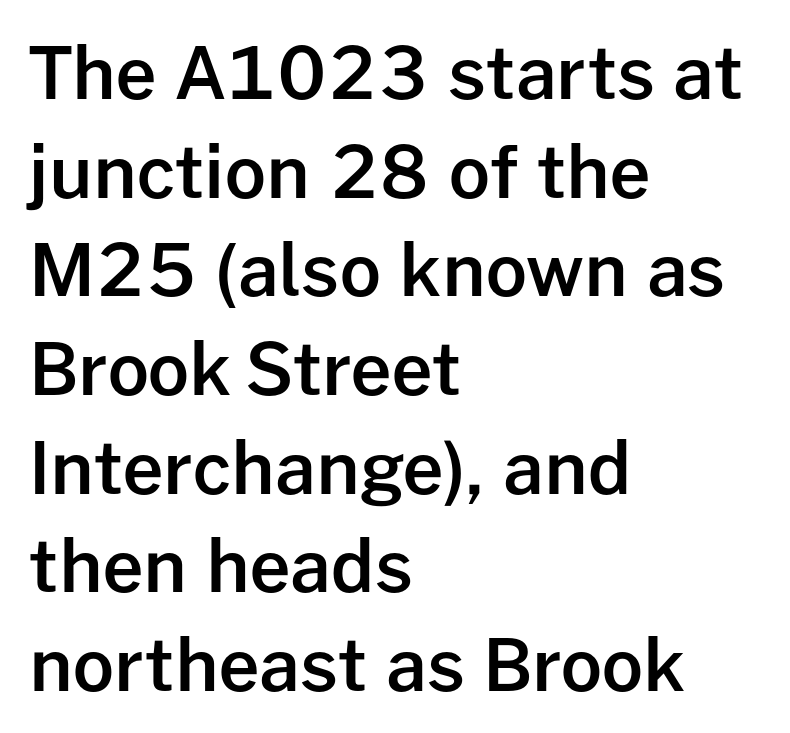
The designer went with a sans here, leaving each stem footless. Regular leading. Inter-character spacing is left at the font's built-in metrics. The ragged edge is on the right, which tells us the setting is flush left.
